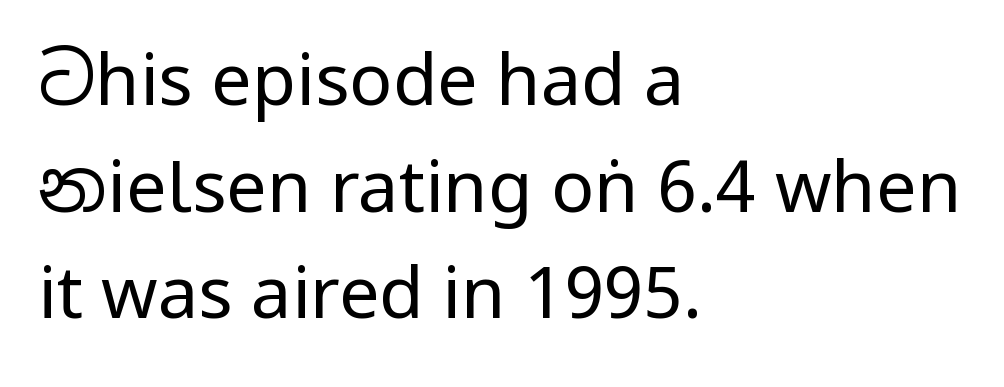
{"serif": "no", "italic": "no", "bold": "no", "weight": "regular", "width": "condensed", "stroke_contrast": "low", "x_height": "large", "monospaced": "no", "underline": "no", "align": "left", "line_spacing": "normal", "line_spacing_ratio": 1.48, "letter_spacing": "normal", "letter_spacing_em": 0.0, "glyph_px": 72}
